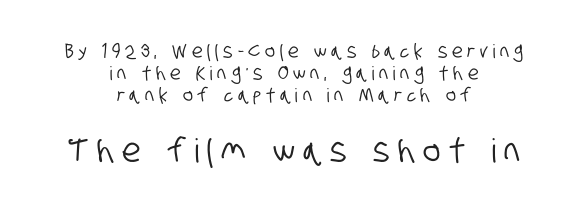
The specimen omits any rule beneath the text block's lines. Caption: expanded tracking, letters set apart. Scale increases going downward across the two blocks. The glyphs in this specimen are sans serif. A typesetter would call this proportional, since set widths differ per character.
